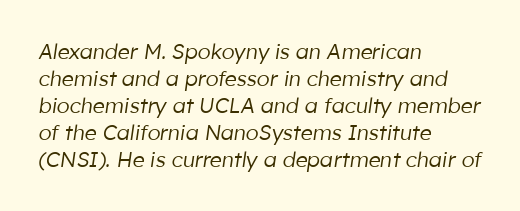
Type without underlining. Leftover space on each line is placed entirely after the last word. Rendered with sloped, italic letterforms. The letters look calm and open, with moderate or lighter stems.
